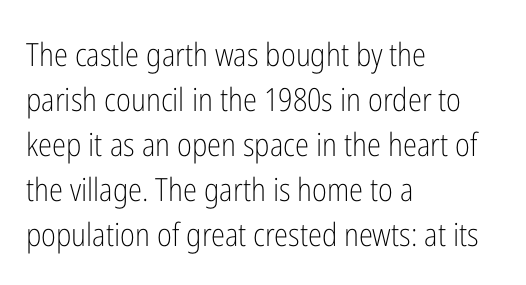
Stems here are at most as thick as an everyday book face. Note: no serifs on the glyphs. Descenders are the only things crossing below the line. Layout note: lines flush left. How would I describe the line gaps? Plain and ordinary.
